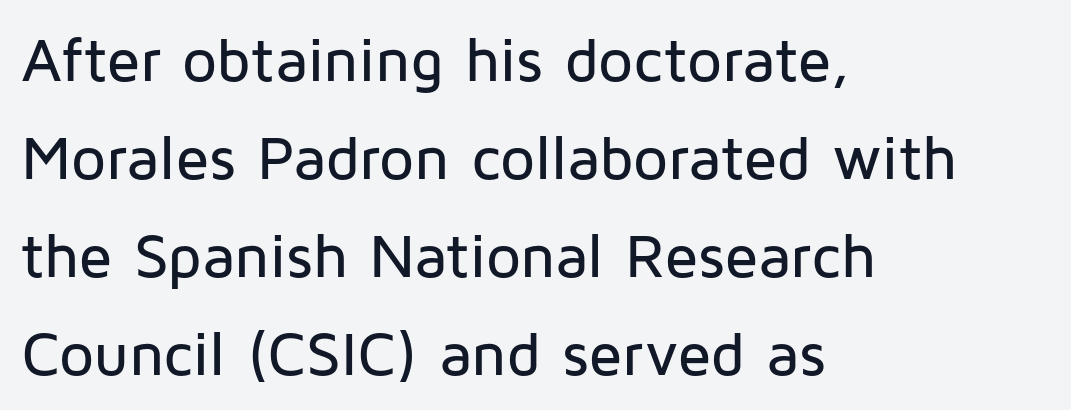
Horizontal alignment here is leftward, the default for most running prose. Is this a sans? Yes — the strokes have no serifs. The specimen reads as upright at a glance. Rows of type keep a routine distance in the vertical direction. The foot of each line stays bare and open.
